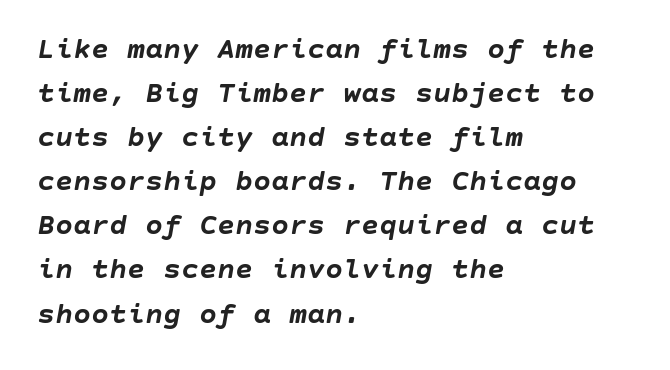
The image shows 30 px semibold type, italic (leaning right); set left-aligned, normal line spacing (1.47x), normal letter spacing, not underlined; low stroke contrast and a large x-height.
